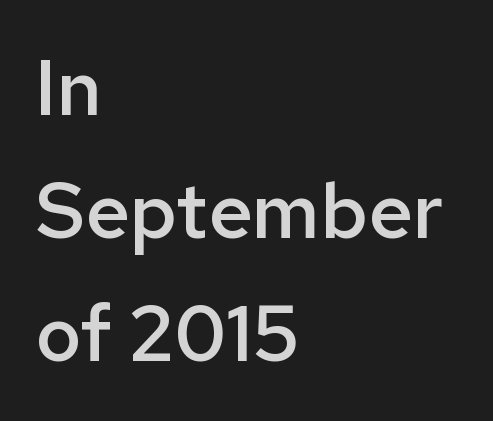
The image shows 78 px semibold sans-serif type, upright; set left-aligned, normal line spacing (1.58x), normal letter spacing, not underlined; low stroke contrast and a medium x-height.
